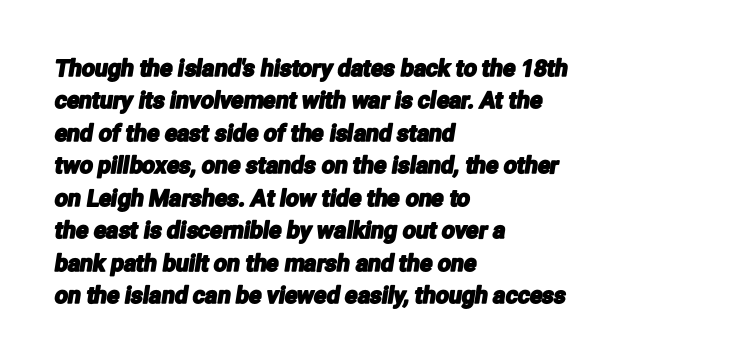
{"underline": "no", "align": "left", "line_spacing": "normal", "line_spacing_ratio": 1.41, "letter_spacing": "normal", "letter_spacing_em": 0.0, "glyph_px": 23}
